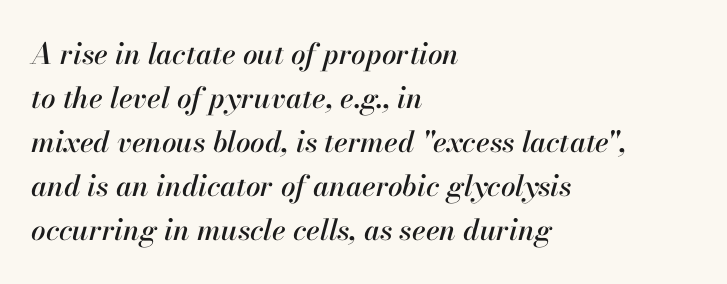
Glyph-to-glyph distance matches everyday printed text. Italic? Definitely — the glyphs are oblique. Descenders hang freely into open space. The letters advance in unequal steps, a hallmark of proportional type.
